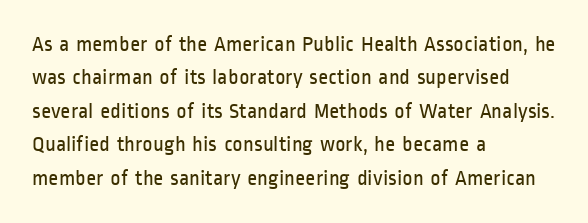
Summary of vertical rhythm: regular, with standard interline spacing. No extra ink here — the face is not bold. Quick note: not italic, upright. Horizontal alignment here is leftward, the default for most running prose.
